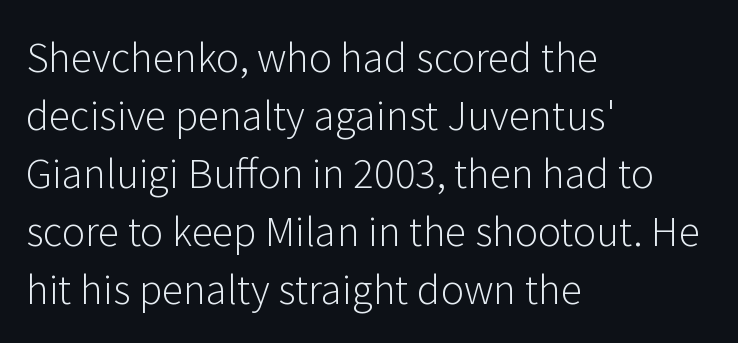
Q: Is the text bold? A: No.
Q: Is the text italic (slanted)? A: No, it is upright.
Q: Is the typeface a serif or a sans-serif typeface? A: Sans-serif.
Q: Is the text underlined? A: No.
Q: How is the paragraph aligned? A: Left-aligned.
Q: Is the spacing between letters normal or unusually wide? A: Normal.
Q: Is the spacing between lines tight, normal or loose? A: Normal.
Q: Width (condensed, normal, or wide)? A: Normal.
Q: Stroke contrast? A: Low.
Q: x-height? A: Medium.
Q: Monospaced? A: No.
